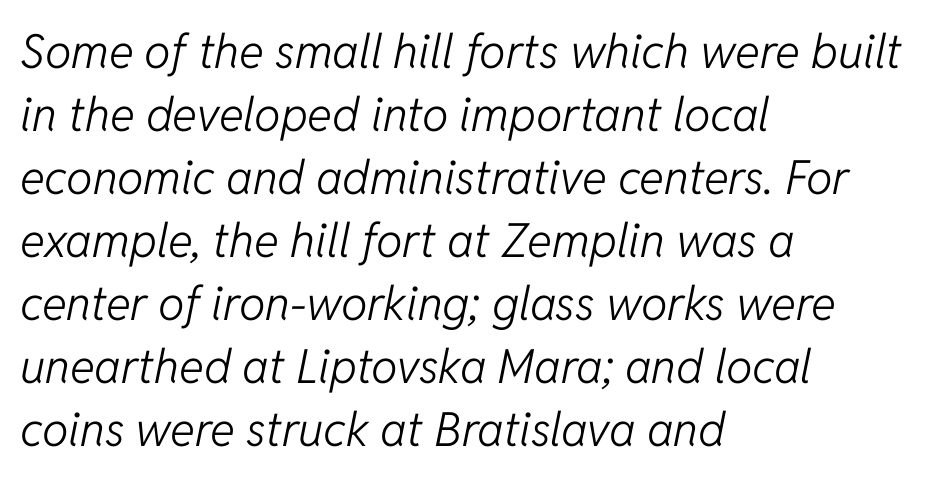
Q: Is the text bold? A: No.
Q: Is the text italic (slanted)? A: Yes, it leans right by about 11 degrees.
Q: Is the text underlined? A: No.
Q: How is the paragraph aligned? A: Left-aligned.
Q: Is the spacing between letters normal or unusually wide? A: Normal.
Q: Is the spacing between lines tight, normal or loose? A: Normal.
Q: Width (condensed, normal, or wide)? A: Normal.
Q: Stroke contrast? A: Low.
Q: x-height? A: Medium.
Q: Monospaced? A: No.
